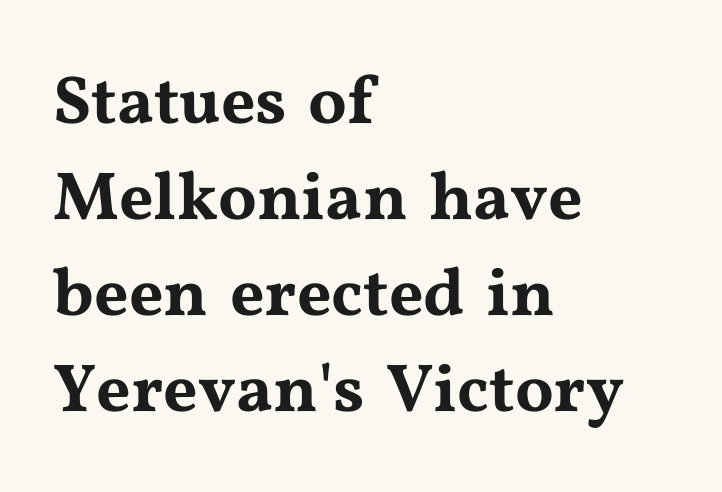
Q: Is the text italic (slanted)? A: No, it is upright.
Q: Is the typeface a serif or a sans-serif typeface? A: Serif.
Q: Is the text underlined? A: No.
Q: How is the paragraph aligned? A: Left-aligned.
Q: Is the spacing between letters normal or unusually wide? A: Normal.
Q: Is the spacing between lines tight, normal or loose? A: Normal.
Q: Width (condensed, normal, or wide)? A: Wide.
Q: Stroke contrast? A: Medium.
Q: x-height? A: Medium.
Q: Monospaced? A: No.
